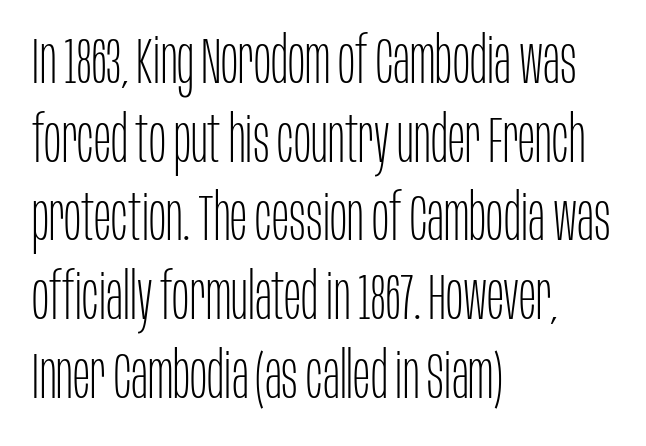
Q: Is the text bold? A: No.
Q: Is the text italic (slanted)? A: No, it is upright.
Q: Is the typeface a serif or a sans-serif typeface? A: Sans-serif.
Q: Is the text underlined? A: No.
Q: How is the paragraph aligned? A: Left-aligned.
Q: Is the spacing between letters normal or unusually wide? A: Normal.
Q: Width (condensed, normal, or wide)? A: Condensed.
Q: Stroke contrast? A: Low.
Q: x-height? A: Large.
Q: Monospaced? A: No.
